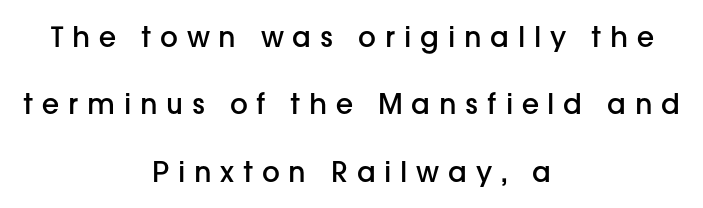
{"serif": "no", "italic": "no", "bold": "semi", "weight": "semibold", "width": "normal", "stroke_contrast": "low", "x_height": "medium", "monospaced": "no", "underline": "no", "align": "center", "line_spacing": "loose", "line_spacing_ratio": 2.41, "letter_spacing": "wide", "letter_spacing_em": 0.31, "glyph_px": 28}
